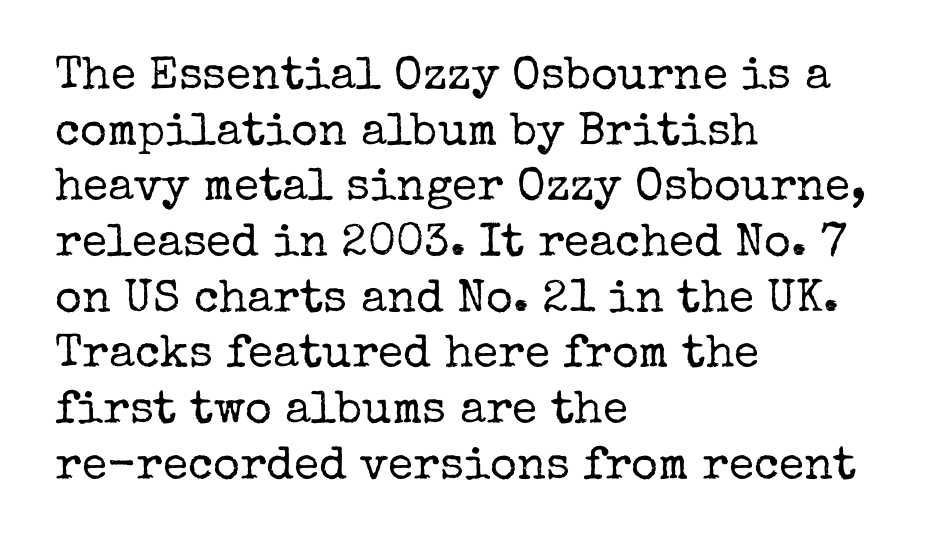
Q: Is the text bold? A: No.
Q: Is the text italic (slanted)? A: No, it is upright.
Q: Is the typeface a serif or a sans-serif typeface? A: Serif.
Q: Is the text underlined? A: No.
Q: How is the paragraph aligned? A: Left-aligned.
Q: Is the spacing between letters normal or unusually wide? A: Normal.
Q: Width (condensed, normal, or wide)? A: Normal.
Q: Stroke contrast? A: Low.
Q: x-height? A: Medium.
Q: Monospaced? A: No.
